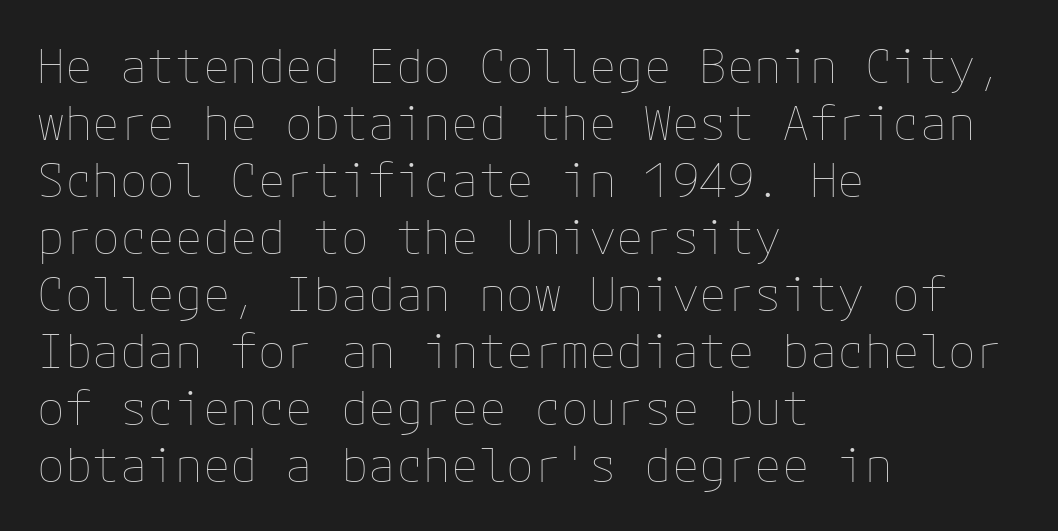
The image shows 46 px thin type, upright; set left-aligned, line spacing 1.24x, normal letter spacing, not underlined; low stroke contrast and a medium x-height.
